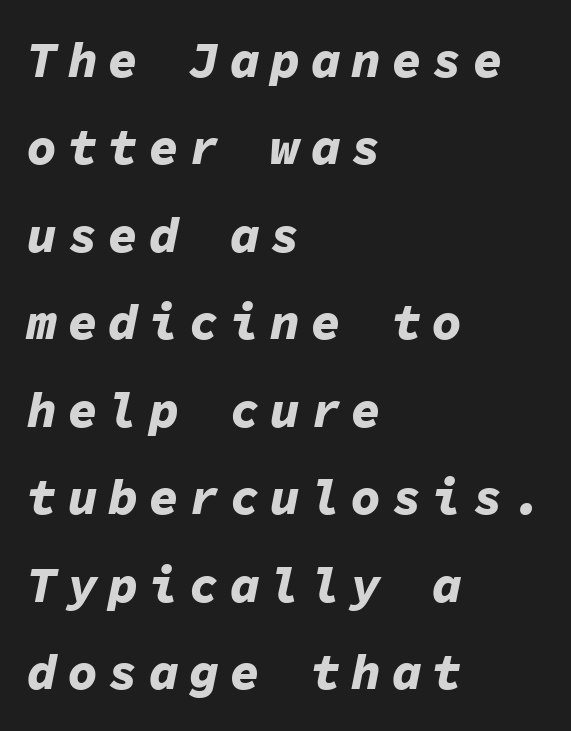
The face used here is monospaced, like something from a code editor. Quick note: underline off. Inter-character spacing is expanded well beyond the font's built-in metrics. The typesetter chose a ragged-right arrangement here.
